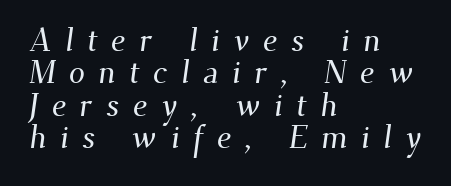
{"serif": "yes", "width": "normal", "stroke_contrast": "medium", "x_height": "small", "monospaced": "no", "underline": "no", "align": "left", "line_spacing": "tight", "line_spacing_ratio": 1.01, "letter_spacing": "wide", "letter_spacing_em": 0.42, "glyph_px": 32}
